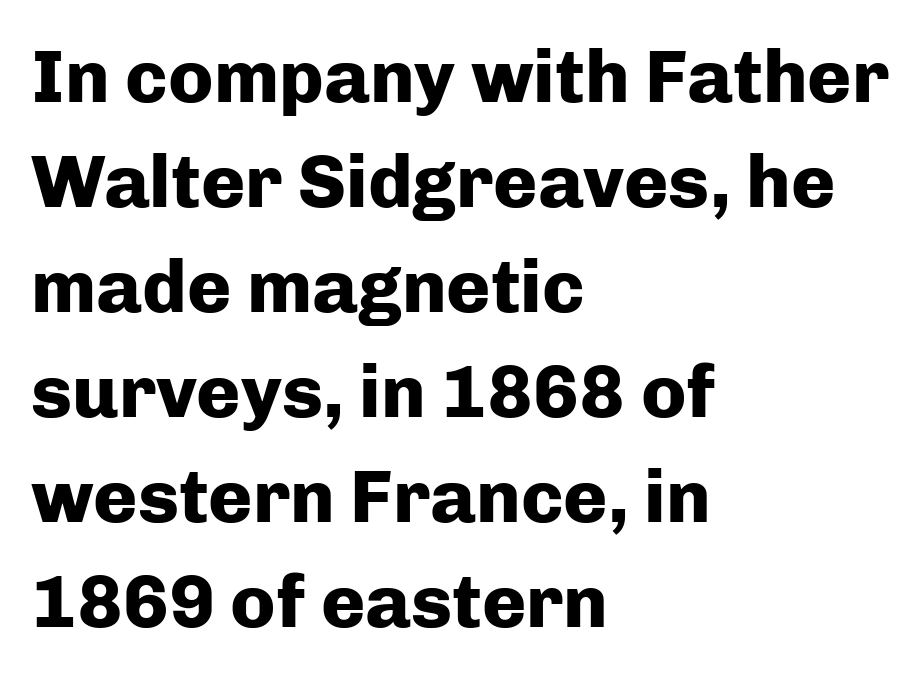
The image shows 75 px heavy sans-serif type, upright; set left-aligned, normal line spacing (1.4x), normal letter spacing, not underlined; low stroke contrast and a medium x-height.
